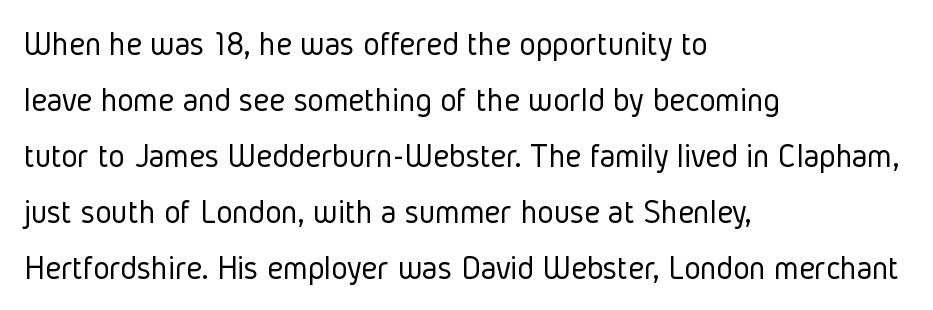
The image shows 35 px light, condensed sans-serif type, upright; set left-aligned, normal line spacing (1.6x), normal letter spacing, not underlined; low stroke contrast and a medium x-height.
